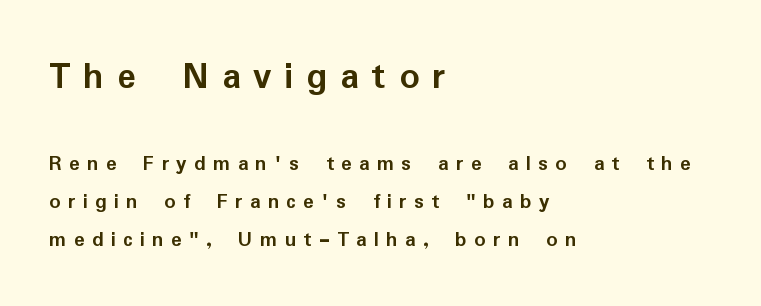
{"serif": "no", "italic": "no", "bold": "yes", "weight": "semibold", "width": "normal", "stroke_contrast": "low", "x_height": "medium", "monospaced": "no", "underline": "no", "align": "left", "line_spacing_ratio": 1.73, "letter_spacing": "wide", "letter_spacing_em": 0.33, "larger_block": "first", "size_ratio": 1.77, "glyph_px": 39}
